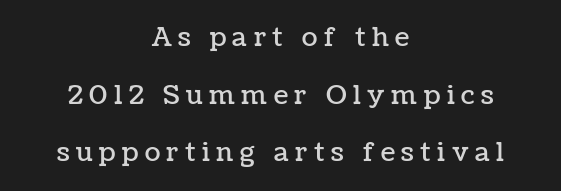
The image shows 26 px text type, upright; set centered, loose line spacing (2.22x), unusually wide letter spacing (+0.25 em), not underlined.
